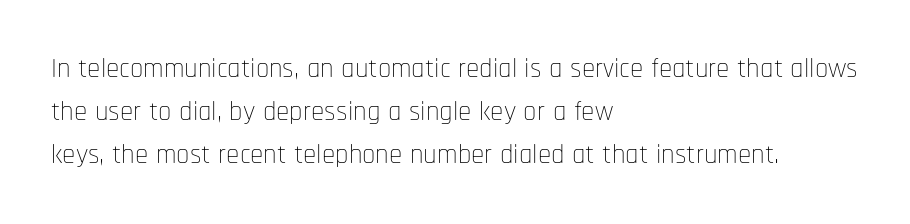
The image shows 27 px text type, upright; set left-aligned, normal line spacing (1.59x), normal letter spacing, not underlined.
